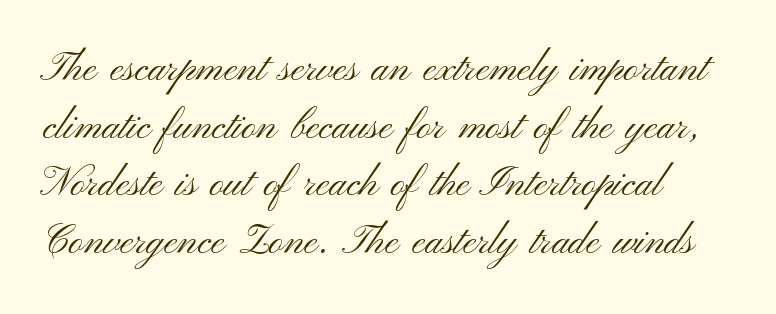
{"serif": "no", "bold": "no", "weight": "light", "width": "wide", "stroke_contrast": "medium", "x_height": "small", "monospaced": "no", "underline": "no", "line_spacing": "normal", "line_spacing_ratio": 1.44, "letter_spacing": "normal", "letter_spacing_em": 0.0, "glyph_px": 40}
